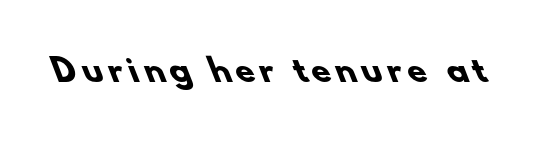
{"serif": "no", "bold": "yes", "weight": "heavy", "width": "normal", "stroke_contrast": "low", "x_height": "small", "monospaced": "no", "underline": "no", "glyph_px": 31}
